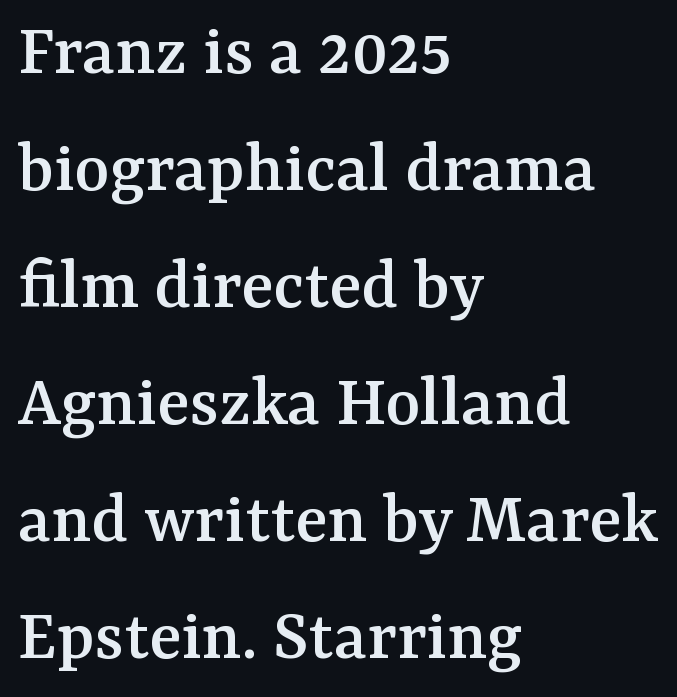
{"serif": "yes", "italic": "no", "width": "normal", "stroke_contrast": "medium", "x_height": "medium", "monospaced": "no", "underline": "no", "align": "left", "line_spacing": "normal", "line_spacing_ratio": 1.56, "letter_spacing": "normal", "letter_spacing_em": 0.0, "glyph_px": 75}
